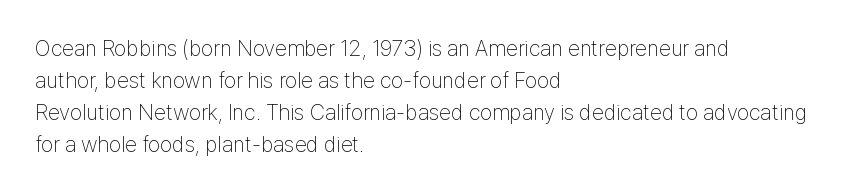
The image shows 22 px text type, upright; set left-aligned, normal line spacing (1.45x), normal letter spacing, not underlined.
